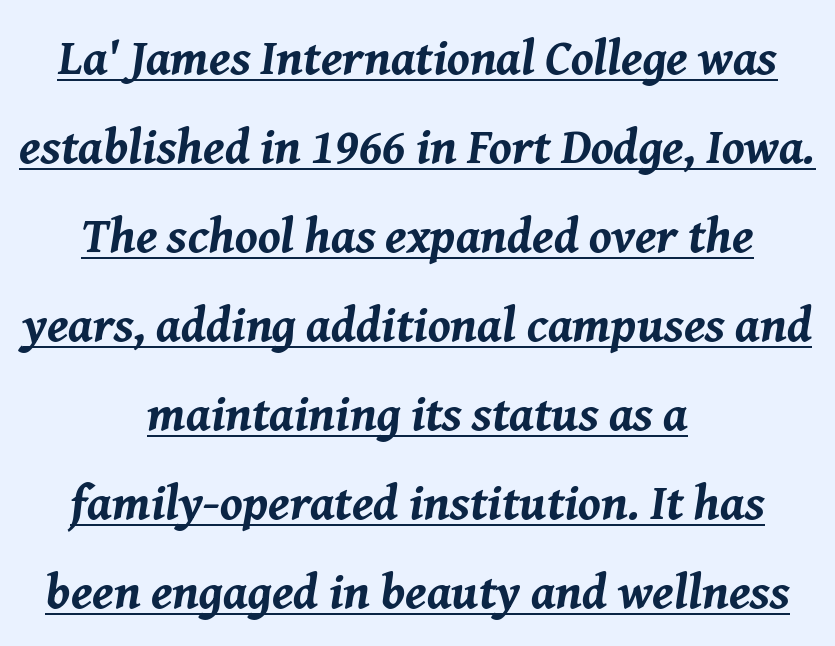
Q: Is the text bold? A: Yes.
Q: Is the text italic (slanted)? A: Yes, it leans right by about 8 degrees.
Q: Is the text underlined? A: Yes.
Q: How is the paragraph aligned? A: Centered.
Q: Is the spacing between letters normal or unusually wide? A: Normal.
Q: Width (condensed, normal, or wide)? A: Normal.
Q: Stroke contrast? A: Medium.
Q: x-height? A: Medium.
Q: Monospaced? A: No.
